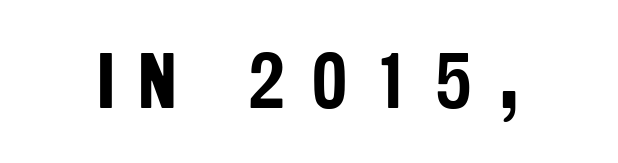
Heft: maximum for text — a bold. Typographically, this falls in the sans-serif category. Has an underline been added? It has not. Each word looks stretched out because of the extra space between its letters. These lines are rendered in a variable-pitch font.
